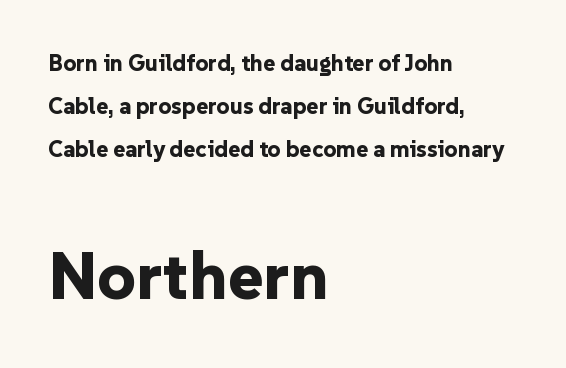
The image shows 68 px bold sans-serif type, upright; set left-aligned, line spacing 1.88x, normal letter spacing, not underlined; the second (bottom) block is 2.96x larger; low stroke contrast and a medium x-height.
